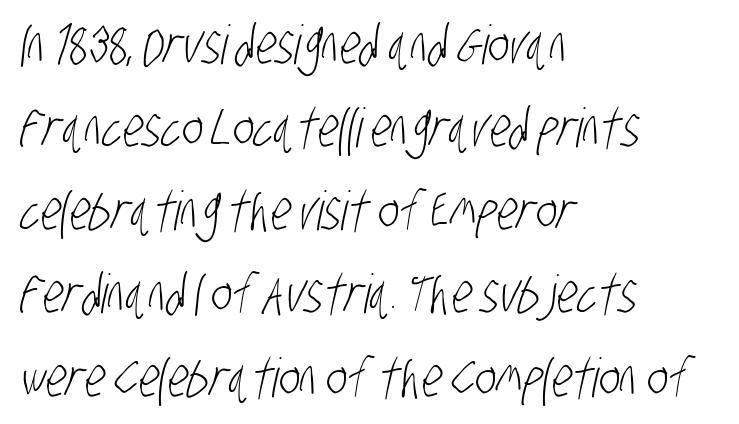
{"serif": "no", "bold": "no", "weight": "light", "width": "condensed", "stroke_contrast": "low", "x_height": "large", "monospaced": "no", "underline": "no", "align": "left", "line_spacing": "normal", "line_spacing_ratio": 1.54, "letter_spacing": "normal", "letter_spacing_em": 0.0, "glyph_px": 54}
